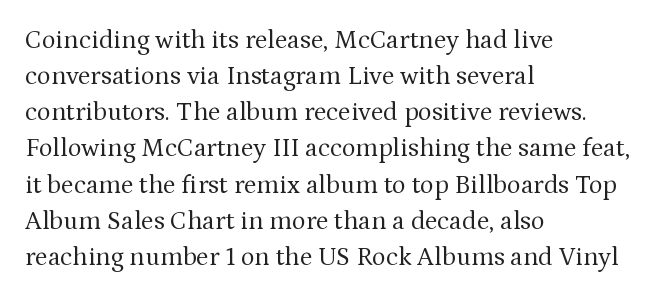
Teacher's note: observe the even left margin — that is flush-left alignment. Students, note that the glyphs here touch the page at normal intervals. Do the letters lean? They stand straight. Descenders hang freely into open space. Stem width sits at or under what a default text font uses.
